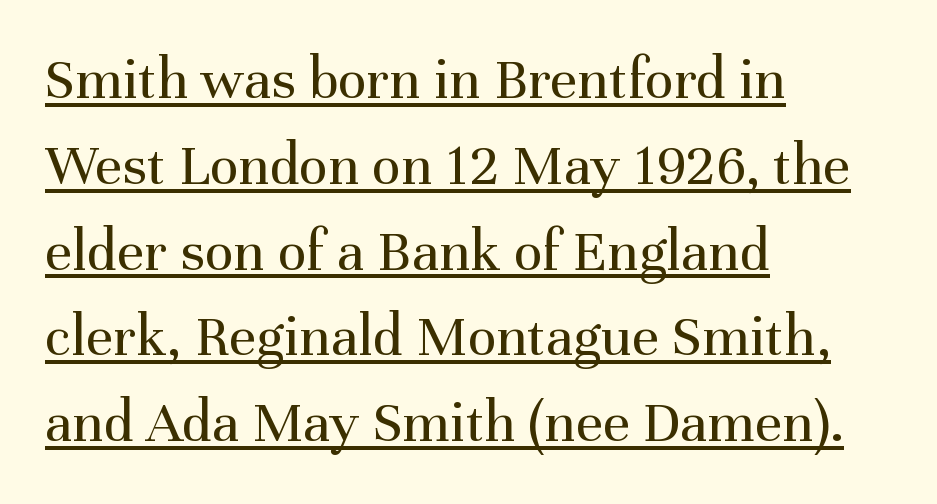
Whoever set this chose a conventional vertical rhythm. This rendering employs a face with finishing strokes, i.e., a serif. Look at the tracking — it's just the regular setting, nothing added. No heavy texture on the line: the type isn't bold. Unlike italic type, these characters show no tilt at all. Varying glyph widths throughout — classic text-font behaviour.
